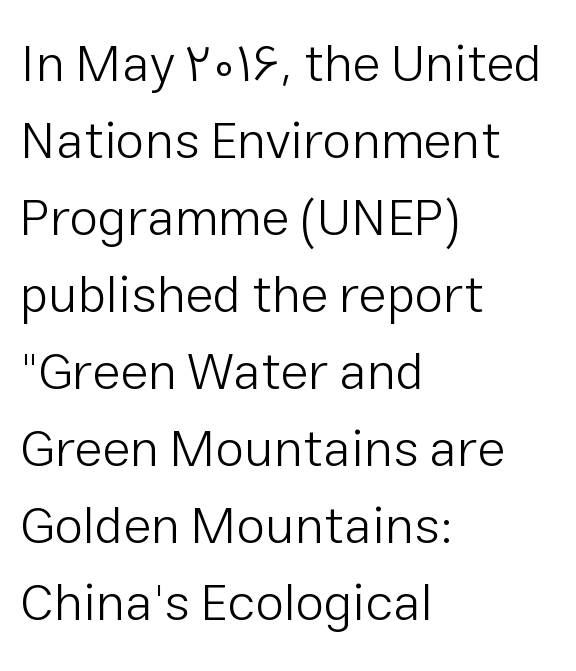
The image shows 52 px light sans-serif type, upright; set left-aligned, normal line spacing (1.48x), normal letter spacing, not underlined; low stroke contrast and a medium x-height.
